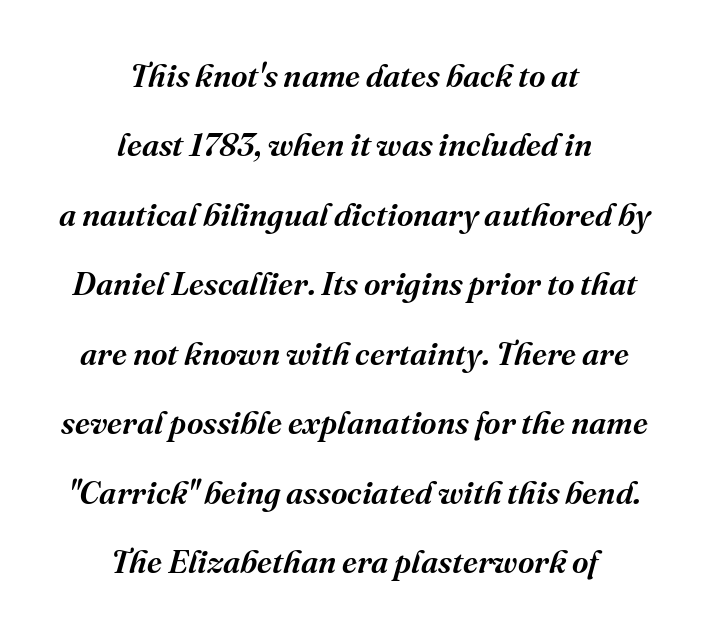
{"serif": "yes", "italic": "yes", "lean": "right", "slant_degrees": 16, "bold": "semi", "weight": "semibold", "width": "normal", "stroke_contrast": "medium", "x_height": "medium", "monospaced": "no", "underline": "no", "align": "center", "line_spacing": "loose", "line_spacing_ratio": 2.17, "letter_spacing": "normal", "letter_spacing_em": 0.0, "glyph_px": 32}
